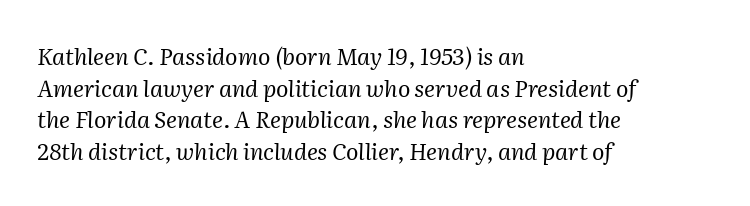
What stands out about the letter spacing? Nothing — it is the standard amount. The strokes carry an ordinary text weight at most. This block has exactly the height ordinary leading produces. Any mark beneath the type? The region is blank.
